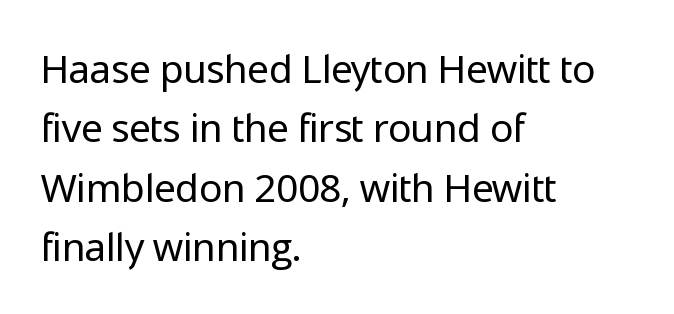
Q: Is the text bold? A: No.
Q: Is the text italic (slanted)? A: No, it is upright.
Q: Is the typeface a serif or a sans-serif typeface? A: Sans-serif.
Q: Is the text underlined? A: No.
Q: How is the paragraph aligned? A: Left-aligned.
Q: Is the spacing between letters normal or unusually wide? A: Normal.
Q: Is the spacing between lines tight, normal or loose? A: Normal.
Q: Width (condensed, normal, or wide)? A: Normal.
Q: Stroke contrast? A: Low.
Q: x-height? A: Medium.
Q: Monospaced? A: No.
